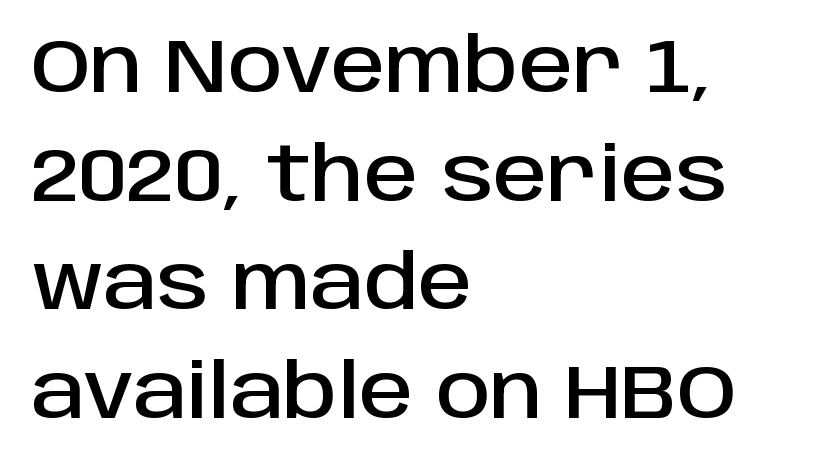
Varying glyph widths throughout — classic text-font behaviour. Are there feet on the stems? There aren't — it's a sans. The rows are spaced the way most documents space them. Every stem runs plumb, perpendicular to the baseline. Teacher's note: observe the even left margin — that is flush-left alignment.
